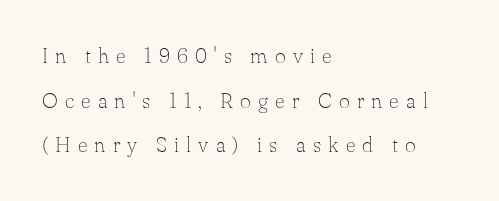
The image shows 21 px text type, upright; set left-aligned, loose line spacing (2.13x), unusually wide letter spacing (+0.34 em), not underlined.
